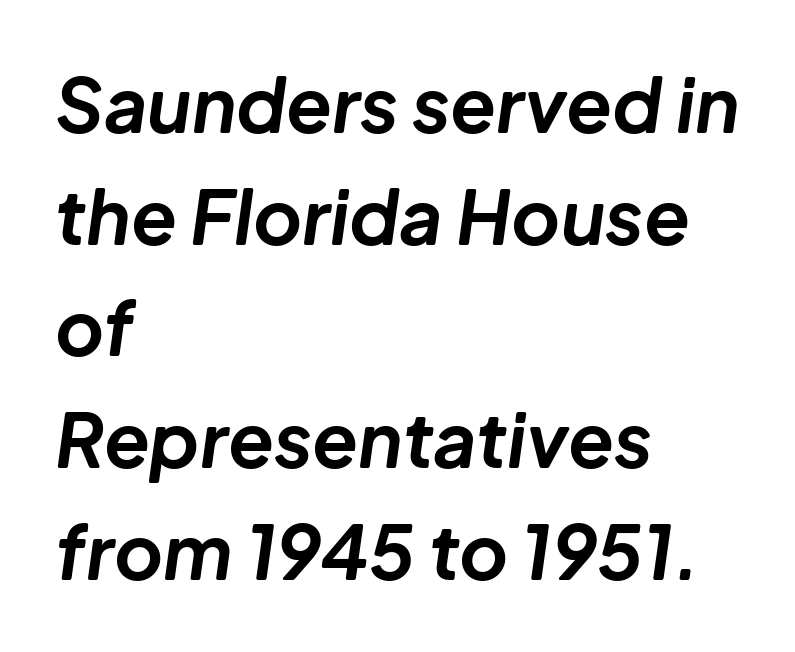
{"italic": "yes", "lean": "right", "slant_degrees": 8, "bold": "yes", "weight": "bold", "width": "normal", "stroke_contrast": "low", "x_height": "medium", "monospaced": "no", "underline": "no", "align": "left", "line_spacing": "normal", "line_spacing_ratio": 1.49, "letter_spacing": "normal", "letter_spacing_em": 0.0, "glyph_px": 75}
